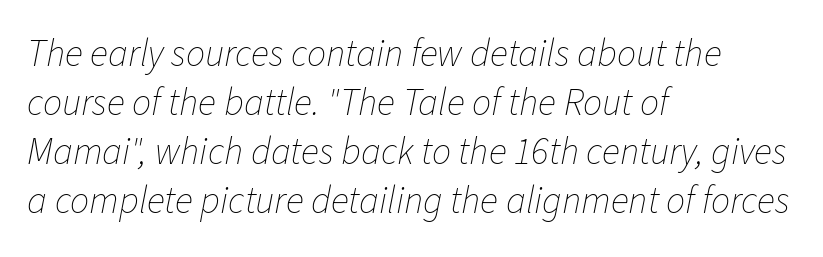
The image shows 38 px thin type, italic (leaning right); set left-aligned, normal line spacing (1.29x), normal letter spacing, not underlined; low stroke contrast and a medium x-height.
